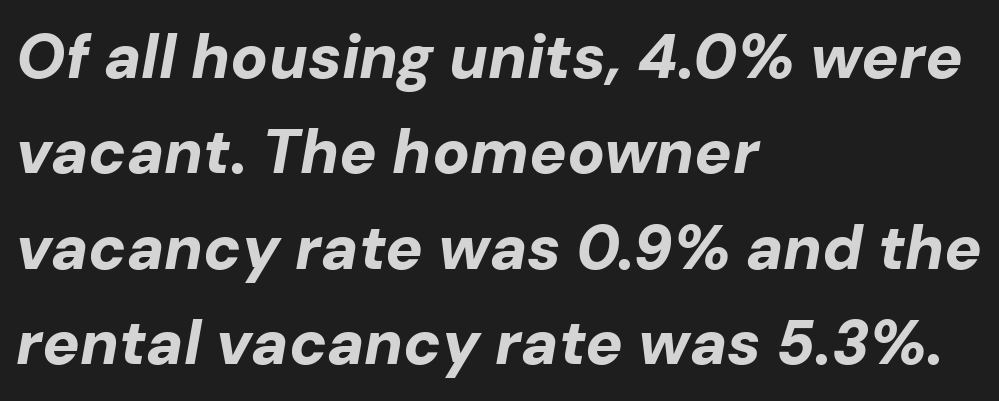
{"italic": "yes", "lean": "right", "slant_degrees": 10, "bold": "yes", "weight": "bold", "width": "normal", "stroke_contrast": "low", "x_height": "medium", "monospaced": "no", "underline": "no", "align": "left", "line_spacing": "normal", "line_spacing_ratio": 1.54, "letter_spacing": "normal", "letter_spacing_em": 0.0, "glyph_px": 62}
